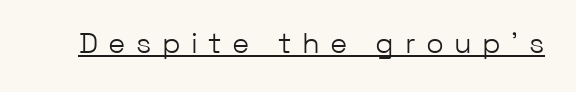
{"serif": "no", "italic": "no", "bold": "no", "weight": "light", "width": "normal", "stroke_contrast": "low", "x_height": "medium", "monospaced": "no", "underline": "yes", "letter_spacing": "wide", "letter_spacing_em": 0.36, "glyph_px": 29}
